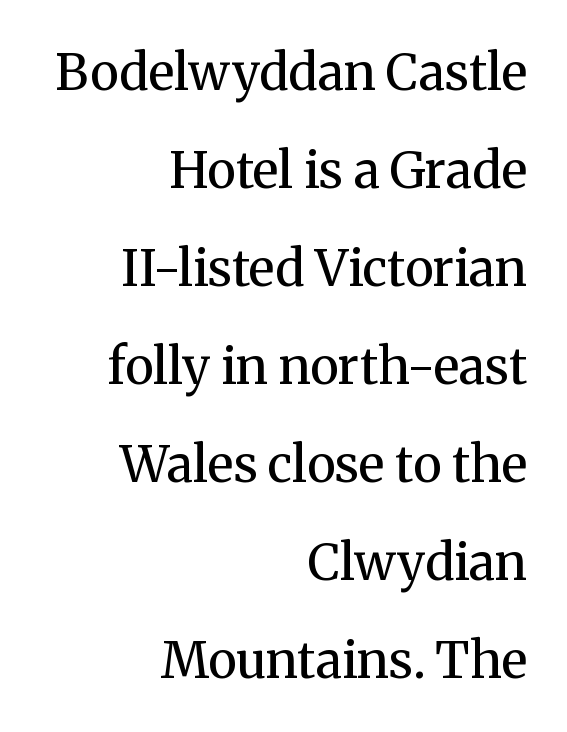
The image shows 50 px regular-weight serif type, upright; set right-aligned, loose line spacing (1.96x), normal letter spacing, not underlined; medium stroke contrast and a medium x-height.
